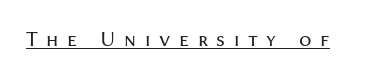
Q: Is the text bold? A: No.
Q: Is the text italic (slanted)? A: No, it is upright.
Q: Is the text underlined? A: Yes.
Q: Is the spacing between letters normal or unusually wide? A: Unusually wide.
